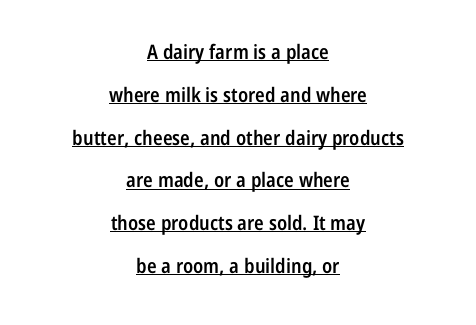
The paragraph has two soft edges and a firm central axis. When letters stand straight like this, we call the style roman or upright. Beneath each row of characters lies a ruled line. Caption: standard tracking, unaltered. The leading is generous, giving the passage an open texture.
